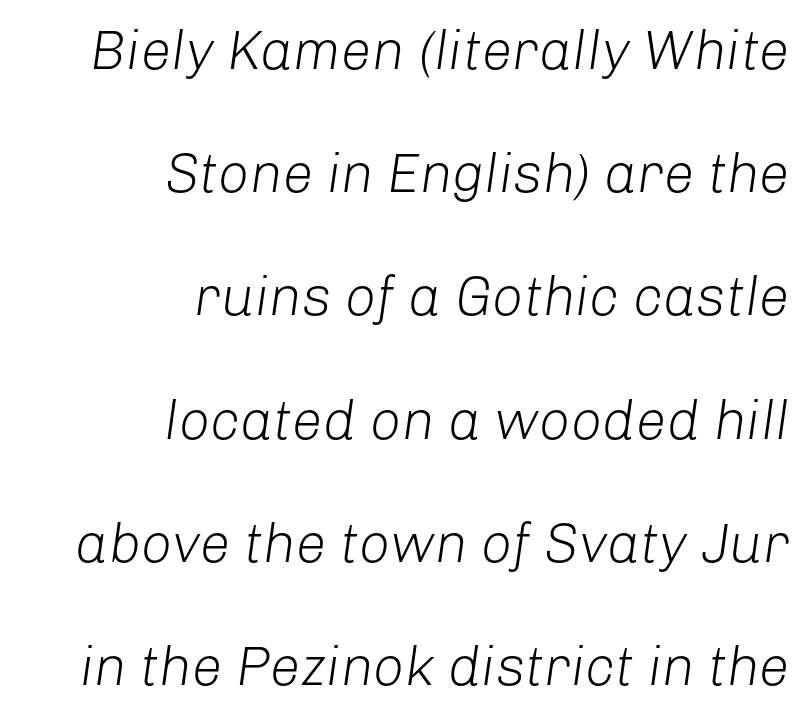
Q: Is the text bold? A: No.
Q: Is the text italic (slanted)? A: Yes, it leans right by about 8 degrees.
Q: Is the text underlined? A: No.
Q: How is the paragraph aligned? A: Right-aligned.
Q: Is the spacing between letters normal or unusually wide? A: Normal.
Q: Is the spacing between lines tight, normal or loose? A: Loose.
Q: Width (condensed, normal, or wide)? A: Normal.
Q: Stroke contrast? A: Low.
Q: x-height? A: Medium.
Q: Monospaced? A: No.
